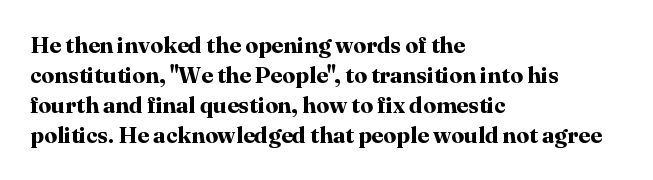
{"italic": "no", "bold": "yes", "underline": "no", "align": "left", "line_spacing": "normal", "line_spacing_ratio": 1.31, "letter_spacing": "normal", "letter_spacing_em": 0.0, "glyph_px": 23}
